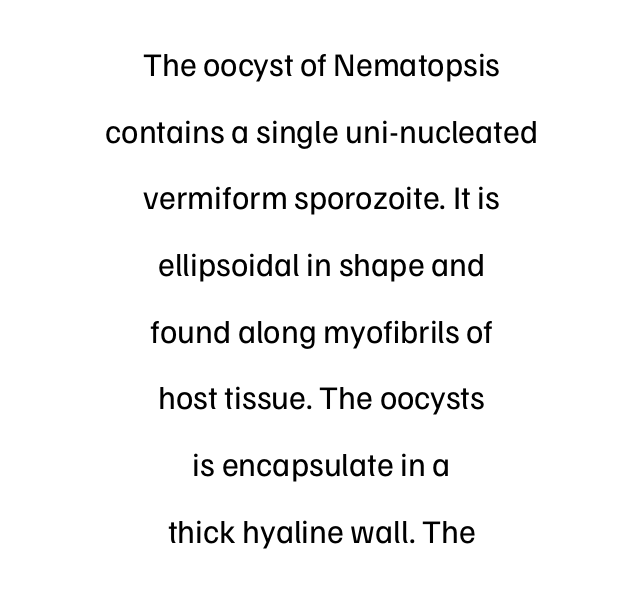
The image shows 33 px regular-weight sans-serif type, upright; set centered, loose line spacing (2.02x), normal letter spacing, not underlined; low stroke contrast and a medium x-height.
